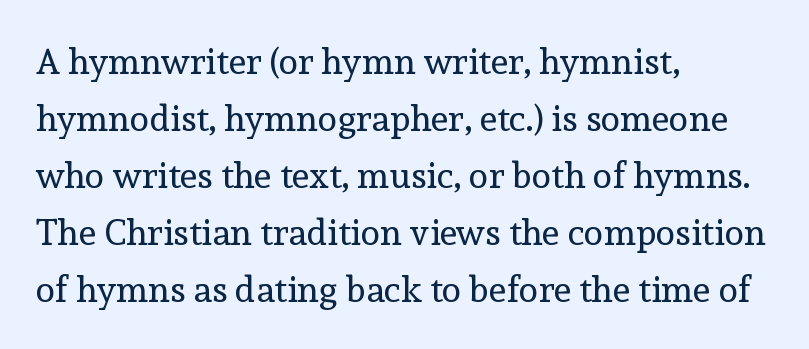
Q: Is the text bold? A: No.
Q: Is the text italic (slanted)? A: No, it is upright.
Q: Is the typeface a serif or a sans-serif typeface? A: Serif.
Q: Is the text underlined? A: No.
Q: How is the paragraph aligned? A: Left-aligned.
Q: Is the spacing between letters normal or unusually wide? A: Normal.
Q: Is the spacing between lines tight, normal or loose? A: Normal.
Q: Width (condensed, normal, or wide)? A: Normal.
Q: x-height? A: Medium.
Q: Monospaced? A: No.
